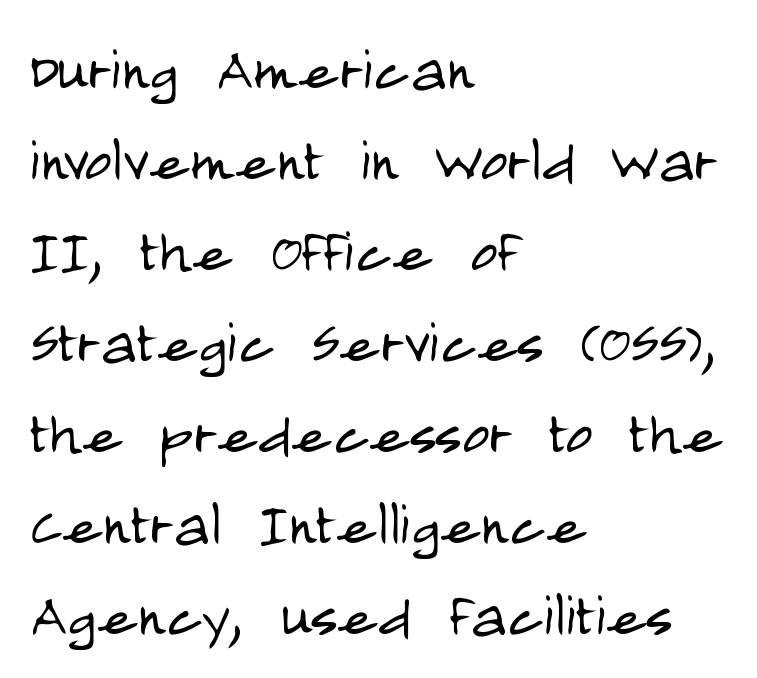
Q: Is the text bold? A: No.
Q: Is the text italic (slanted)? A: No, it is upright.
Q: Is the typeface a serif or a sans-serif typeface? A: Sans-serif.
Q: Is the text underlined? A: No.
Q: How is the paragraph aligned? A: Left-aligned.
Q: Is the spacing between letters normal or unusually wide? A: Normal.
Q: Width (condensed, normal, or wide)? A: Condensed.
Q: Stroke contrast? A: Low.
Q: x-height? A: Large.
Q: Monospaced? A: No.
